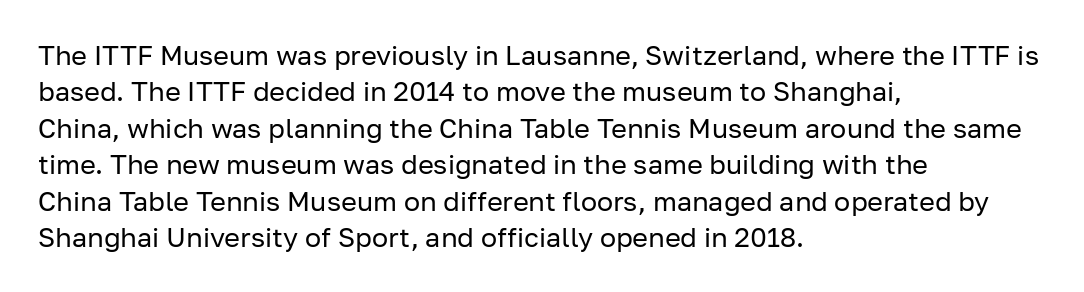
Q: Is the text bold? A: No.
Q: Is the text italic (slanted)? A: No, it is upright.
Q: Is the text underlined? A: No.
Q: How is the paragraph aligned? A: Left-aligned.
Q: Is the spacing between letters normal or unusually wide? A: Normal.
Q: Is the spacing between lines tight, normal or loose? A: Normal.
